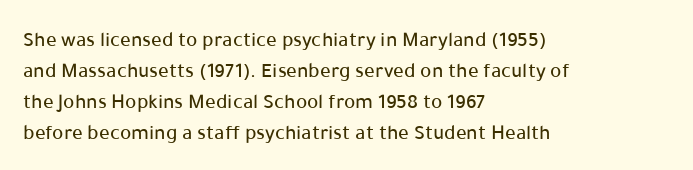
The image shows 21 px text type, upright; set left-aligned, normal line spacing (1.48x), normal letter spacing, not underlined.
